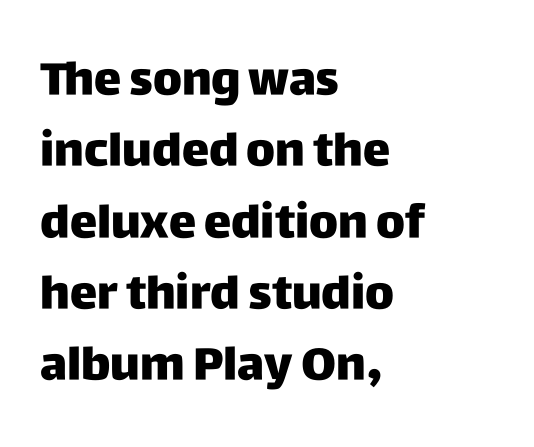
Q: Is the text bold? A: Yes.
Q: Is the text italic (slanted)? A: No, it is upright.
Q: Is the typeface a serif or a sans-serif typeface? A: Sans-serif.
Q: Is the text underlined? A: No.
Q: How is the paragraph aligned? A: Left-aligned.
Q: Is the spacing between letters normal or unusually wide? A: Normal.
Q: Is the spacing between lines tight, normal or loose? A: Normal.
Q: Width (condensed, normal, or wide)? A: Normal.
Q: Stroke contrast? A: Low.
Q: x-height? A: Large.
Q: Monospaced? A: No.
